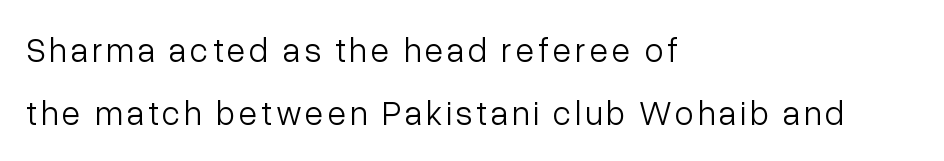
Q: Is the text bold? A: No.
Q: Is the text italic (slanted)? A: No, it is upright.
Q: Is the typeface a serif or a sans-serif typeface? A: Sans-serif.
Q: Is the text underlined? A: No.
Q: How is the paragraph aligned? A: Left-aligned.
Q: Width (condensed, normal, or wide)? A: Normal.
Q: Stroke contrast? A: Low.
Q: x-height? A: Medium.
Q: Monospaced? A: No.
